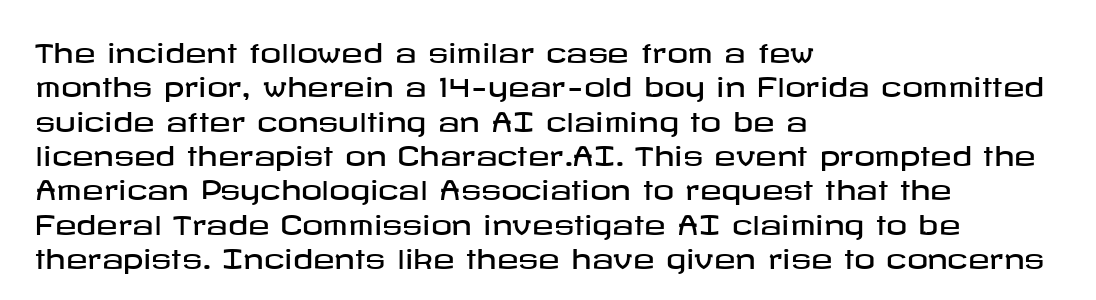
The image shows 26 px text type, upright; set left-aligned, normal line spacing (1.32x), normal letter spacing, not underlined.
